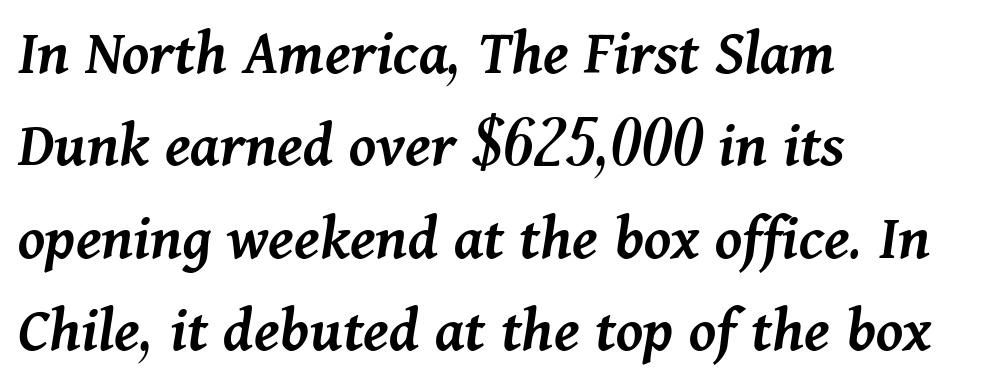
The rendering anchors every line to the left-hand side. The glyphs look as if they've been sheared to an angle. The baseline area is clear. Between one letter and the next there's only the usual sliver of space. A normal amount of white space separates one row of letters from the next. Caption: semibold face, moderately heavy strokes.
